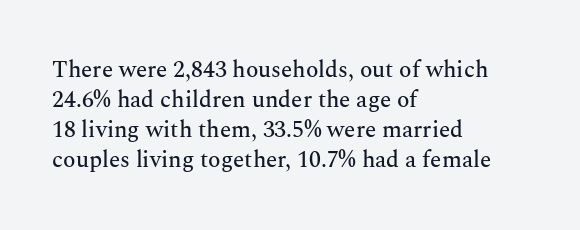
{"italic": "no", "underline": "no", "align": "left", "line_spacing": "normal", "line_spacing_ratio": 1.3, "letter_spacing": "normal", "letter_spacing_em": 0.0, "glyph_px": 23}
